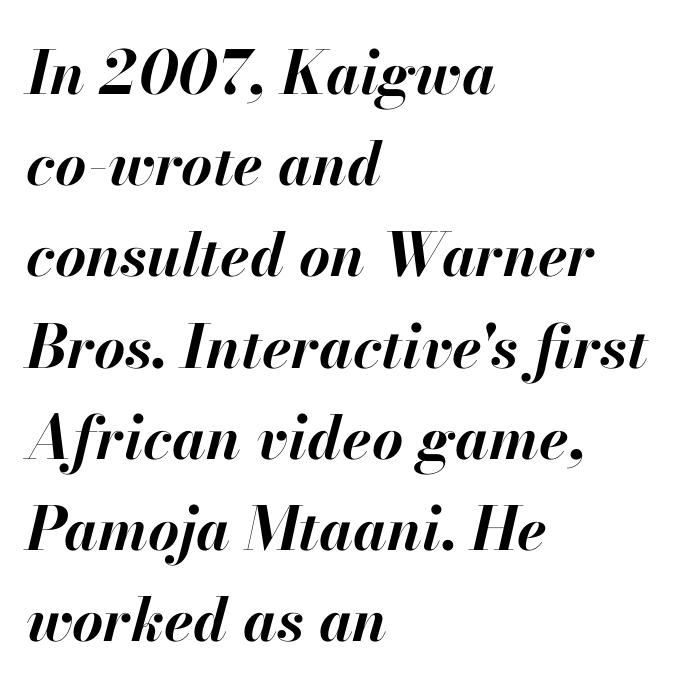
{"italic": "yes", "lean": "right", "slant_degrees": 13, "bold": "yes", "weight": "bold", "width": "normal", "stroke_contrast": "high", "x_height": "small", "monospaced": "no", "underline": "no", "align": "left", "line_spacing": "normal", "line_spacing_ratio": 1.52, "letter_spacing": "normal", "letter_spacing_em": 0.0, "glyph_px": 60}
